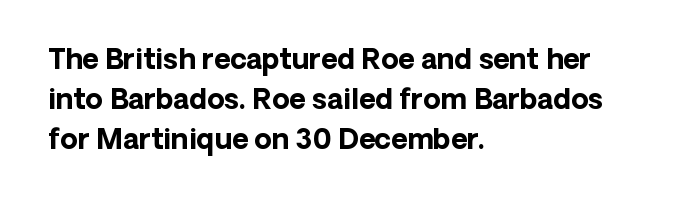
The image shows 28 px bold sans-serif type, upright; set left-aligned, normal line spacing (1.43x), normal letter spacing, not underlined; low stroke contrast and a medium x-height.
